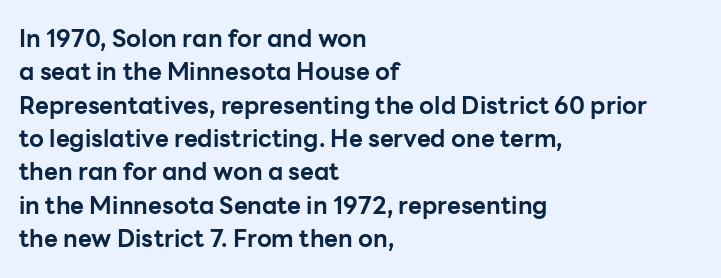
Q: Is the text bold? A: Yes.
Q: Is the text italic (slanted)? A: No, it is upright.
Q: Is the text underlined? A: No.
Q: How is the paragraph aligned? A: Left-aligned.
Q: Is the spacing between letters normal or unusually wide? A: Normal.
Q: Is the spacing between lines tight, normal or loose? A: Normal.
